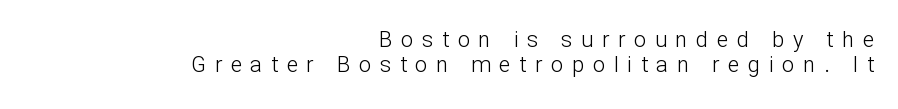
{"italic": "no", "bold": "no", "underline": "no", "align": "right", "line_spacing": "tight", "line_spacing_ratio": 1.14, "letter_spacing": "wide", "letter_spacing_em": 0.39, "glyph_px": 22}
